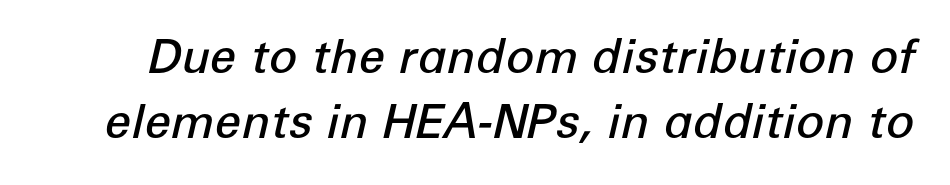
The image shows 47 px semibold type, italic (leaning right); set normal line spacing (1.38x), normal letter spacing, not underlined; low stroke contrast and a medium x-height.
